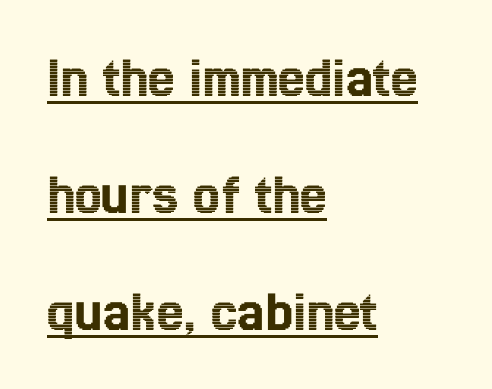
The image shows 60 px condensed type, upright; set left-aligned, loose line spacing (1.95x), normal letter spacing, underlined; a medium x-height.
